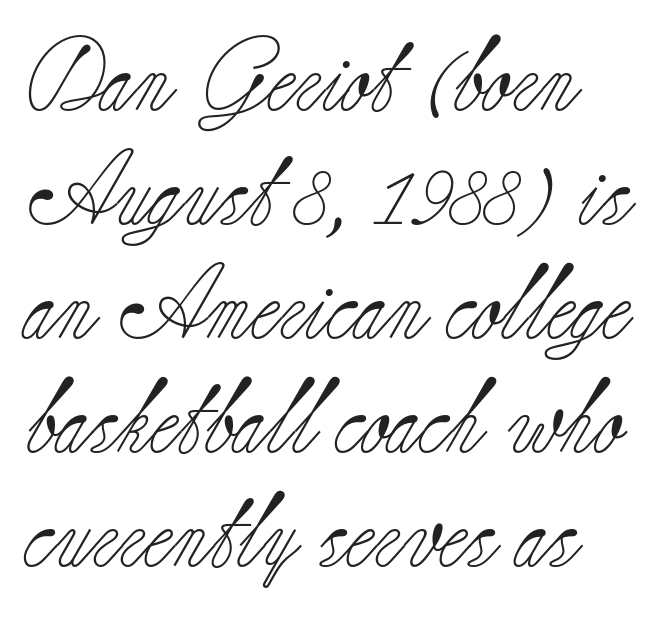
The text block is weighted toward the left margin, trailing off unevenly rightward. Regular leading. You could not count columns in this text — the font is proportionally spaced.
